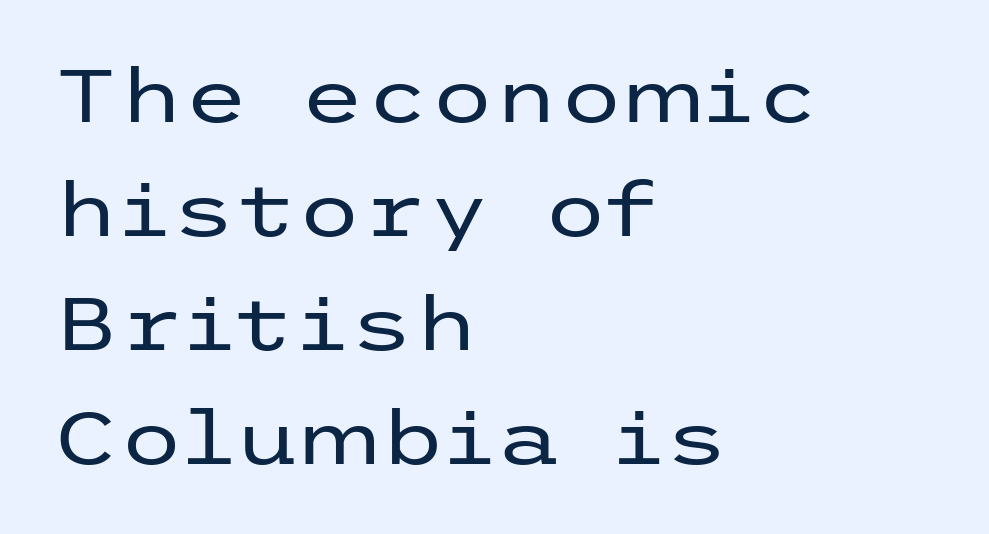
What stands out about the letter spacing? Nothing — it is the standard amount. The area under the type is left untouched. A typesetter would label this face a sans. Summary of weight: not heavy and not bold. Ordinary non-slanted type is in use.
